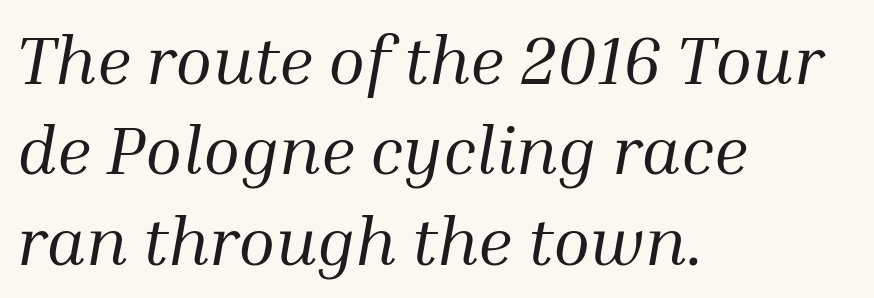
{"serif": "yes", "italic": "yes", "lean": "right", "slant_degrees": 10, "bold": "no", "weight": "regular", "width": "normal", "stroke_contrast": "medium", "x_height": "medium", "monospaced": "no", "underline": "no", "align": "left", "line_spacing": "normal", "line_spacing_ratio": 1.33, "letter_spacing": "normal", "letter_spacing_em": 0.0, "glyph_px": 68}
